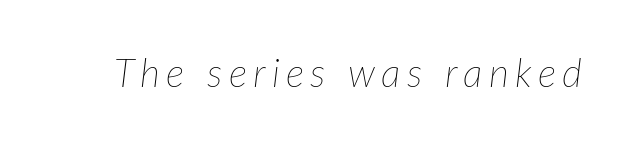
{"italic": "yes", "lean": "right", "slant_degrees": 7, "bold": "no", "weight": "thin", "width": "normal", "stroke_contrast": "low", "x_height": "medium", "monospaced": "no", "underline": "no", "glyph_px": 39}
